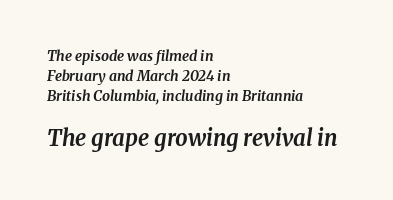
Q: Is the text bold? A: Yes.
Q: Is the text italic (slanted)? A: Yes, it leans right by about 8 degrees.
Q: Is the text underlined? A: No.
Q: How is the paragraph aligned? A: Left-aligned.
Q: Is the spacing between letters normal or unusually wide? A: Normal.
Q: Is the spacing between lines tight, normal or loose? A: Normal.
Q: Which block of text is set in a larger size, the first (top) or the second (bottom)? A: The second (bottom) one.
